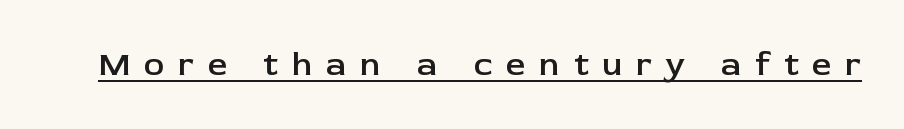
The face used here is rendered with a markedly widened letterfit. Is this a sans? Yes — the strokes have no serifs. These lines are rendered in a variable-pitch font. The specimen includes a rule beneath the text block's lines.
